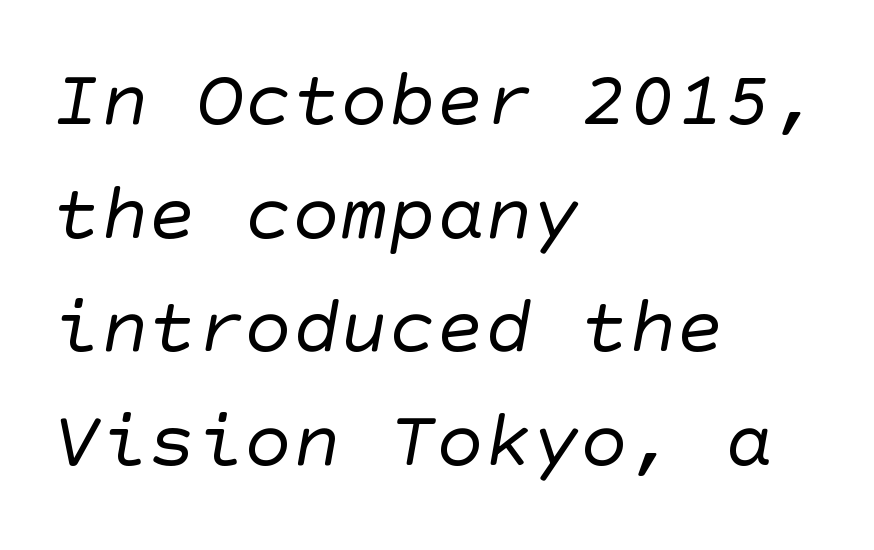
The image shows 80 px regular-weight sans-serif type; set left-aligned, normal line spacing (1.42x), normal letter spacing, not underlined; low stroke contrast and a large x-height.
